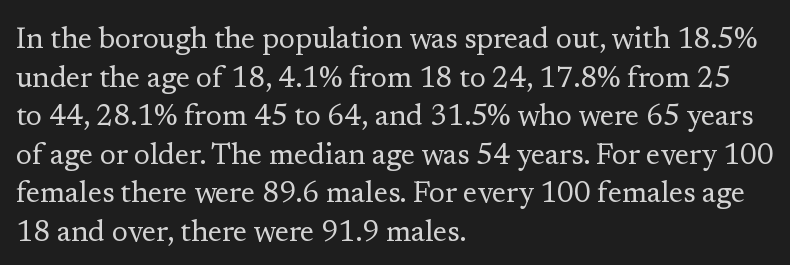
Regarding leading, the lines here are spaced in the standard way. Unlike a clean sans, this face finishes its strokes with serifs. Anything drawn beneath the words? Only blank space. Rendered with straight, roman letterforms. These lines stack with their left ends in a neat column. No extra tracking has been applied to these lines.
